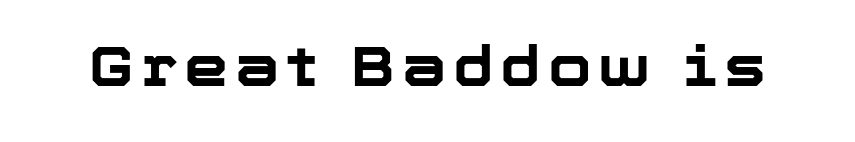
Just letters on the line, the space beneath them empty. Typographically, this falls in the sans-serif category. Style check: upright. Looks like regular typesetting: each glyph gets only the width it needs. These lines carry a lot of weight — the face is fully bold.
